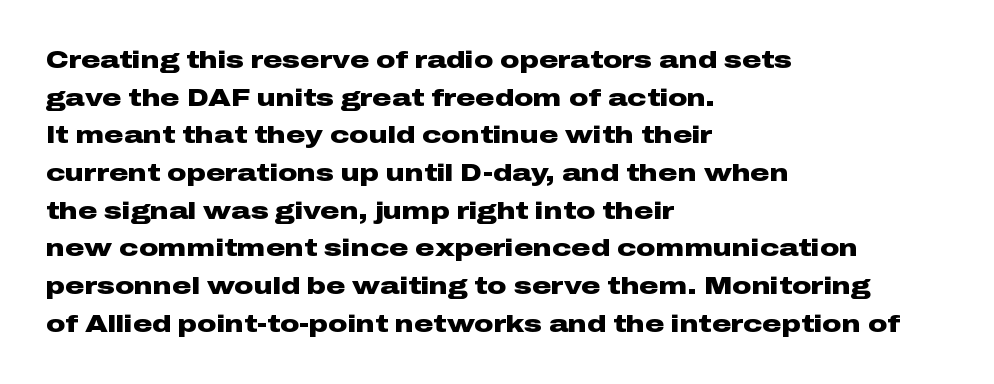
Q: Is the text bold? A: Yes.
Q: Is the text italic (slanted)? A: No, it is upright.
Q: Is the text underlined? A: No.
Q: How is the paragraph aligned? A: Left-aligned.
Q: Is the spacing between letters normal or unusually wide? A: Normal.
Q: Is the spacing between lines tight, normal or loose? A: Normal.
